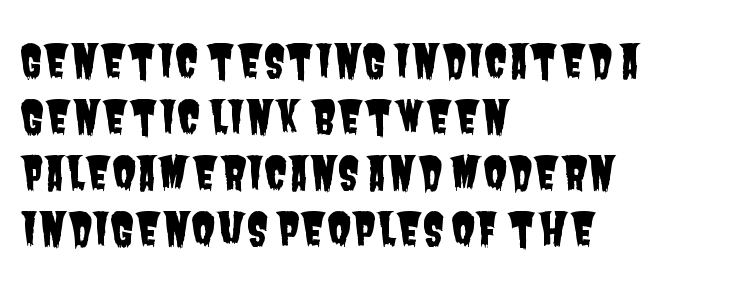
Observe the absence of serifs on each vertical stroke in this sample. Here the designer chose a conventional face with non-uniform glyph widths. Does the leading feel generous? No, just average. Each word holds together tightly as a unit, with standard inter-letter gaps.
